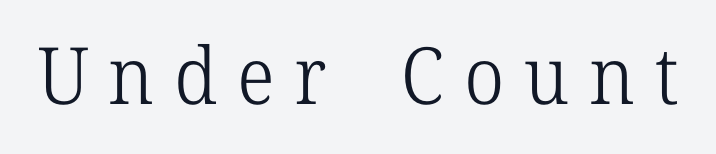
Q: Is the text bold? A: No.
Q: Is the text italic (slanted)? A: No, it is upright.
Q: Is the typeface a serif or a sans-serif typeface? A: Serif.
Q: Is the text underlined? A: No.
Q: Is the spacing between letters normal or unusually wide? A: Unusually wide.
Q: Width (condensed, normal, or wide)? A: Normal.
Q: Stroke contrast? A: Low.
Q: x-height? A: Medium.
Q: Monospaced? A: No.
